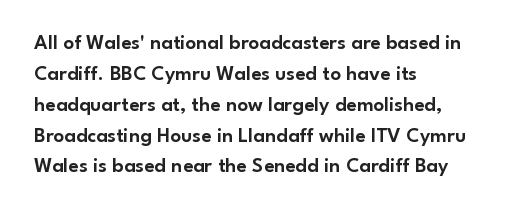
The image shows 21 px text type, upright; set left-aligned, normal line spacing (1.47x), normal letter spacing, not underlined.
